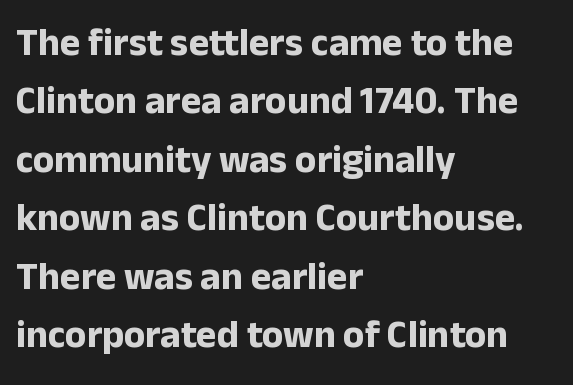
The image shows 39 px bold sans-serif type, upright; set left-aligned, normal line spacing (1.5x), normal letter spacing, not underlined; low stroke contrast and a medium x-height.
